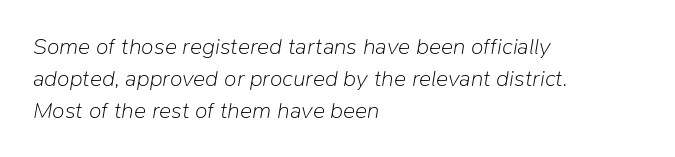
The image shows 23 px text type, italic (leaning right); set left-aligned, normal line spacing (1.39x), normal letter spacing, not underlined.
